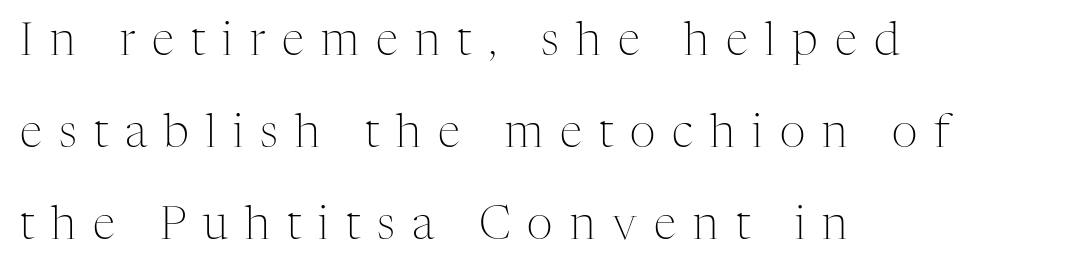
{"serif": "yes", "italic": "no", "bold": "no", "weight": "light", "width": "normal", "stroke_contrast": "medium", "x_height": "medium", "monospaced": "no", "underline": "no", "align": "left", "line_spacing": "loose", "line_spacing_ratio": 2.04, "letter_spacing": "wide", "letter_spacing_em": 0.38, "glyph_px": 45}
